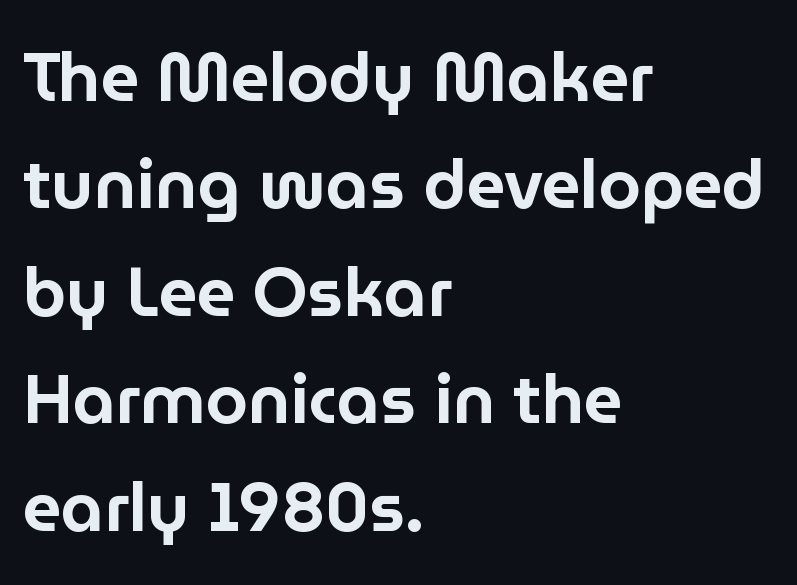
Q: Is the text italic (slanted)? A: No, it is upright.
Q: Is the typeface a serif or a sans-serif typeface? A: Sans-serif.
Q: Is the text underlined? A: No.
Q: How is the paragraph aligned? A: Left-aligned.
Q: Is the spacing between letters normal or unusually wide? A: Normal.
Q: Is the spacing between lines tight, normal or loose? A: Normal.
Q: Width (condensed, normal, or wide)? A: Normal.
Q: Stroke contrast? A: Low.
Q: x-height? A: Medium.
Q: Monospaced? A: No.
